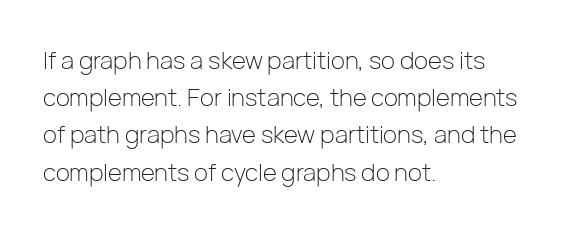
Ordinary non-slanted type is in use. This sample uses plain, unmodified letter spacing. Has an underline been added? It has not. The designer left line spacing at the default. The cut favours lightness, reaching ordinary text weight at its darkest. Layout note: lines flush left.
